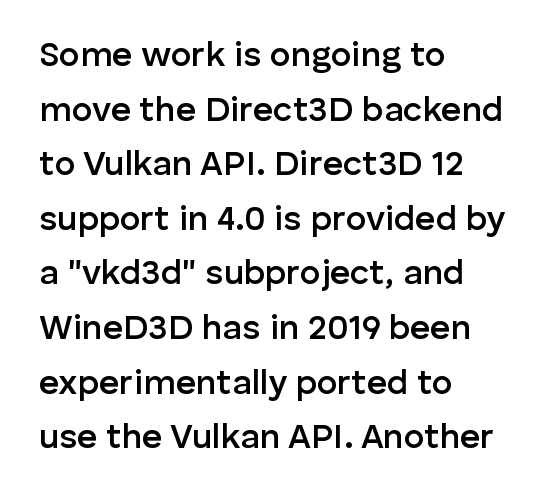
The letters advance in unequal steps, a hallmark of proportional type. Letter spacing: default. The leading is moderate, giving the passage an even texture. Upright lettering throughout.
